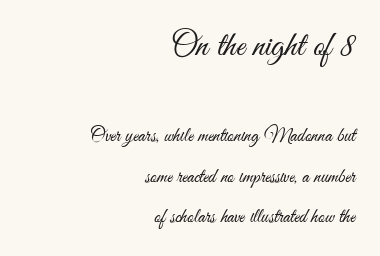
No extra tracking has been applied to these lines. A great deal of white space separates one row of letters from the next. The font family rendered here belongs to the sans-serif group. No heavy texture on the line: the type isn't bold.
